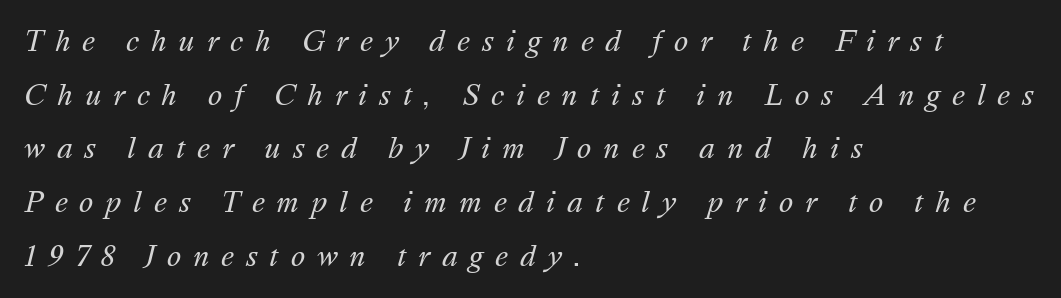
The image shows 27 px text type, italic (leaning right); set left-aligned, loose line spacing (1.99x), unusually wide letter spacing (+0.44 em), not underlined.
